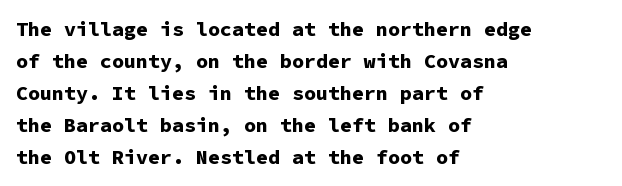
The passage shown is emphatically bold. Clear beneath every line of the passage. Characters remain perfectly vertical along every line. These lines sit exactly where default settings would place them. The horizontal fit of the characters is conventional and even. Each line starts at the same left margin while the right side varies.
